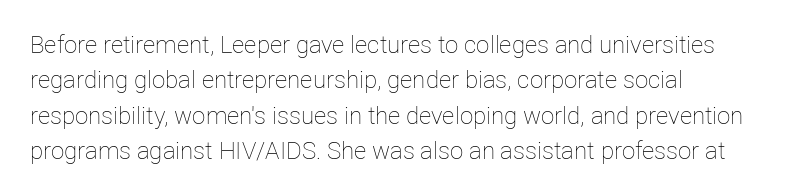
{"italic": "no", "bold": "no", "underline": "no", "align": "left", "line_spacing": "normal", "line_spacing_ratio": 1.47, "letter_spacing": "normal", "letter_spacing_em": 0.0, "glyph_px": 24}
